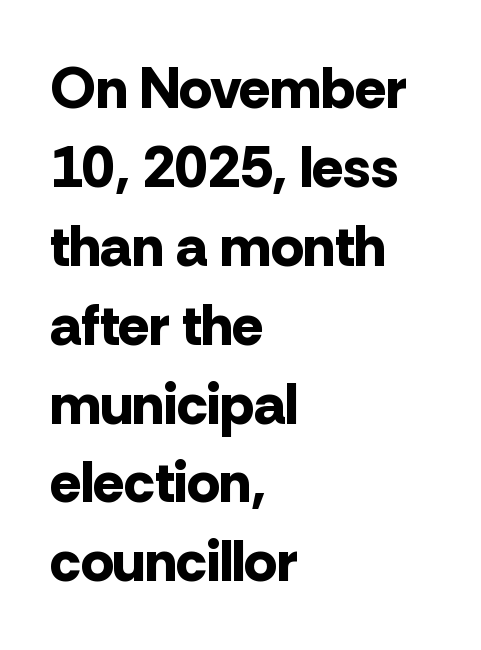
{"serif": "no", "italic": "no", "bold": "yes", "weight": "bold", "width": "normal", "stroke_contrast": "low", "x_height": "medium", "monospaced": "no", "underline": "no", "align": "left", "line_spacing": "normal", "line_spacing_ratio": 1.36, "letter_spacing": "normal", "letter_spacing_em": 0.0, "glyph_px": 58}
